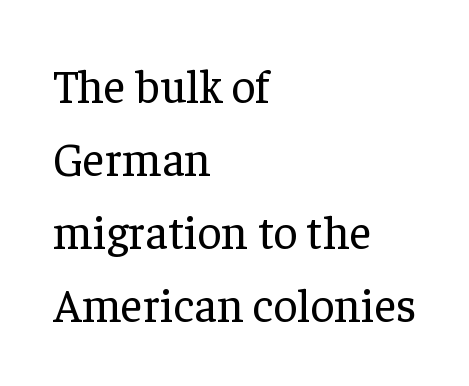
Q: Is the text bold? A: No.
Q: Is the text italic (slanted)? A: No, it is upright.
Q: Is the typeface a serif or a sans-serif typeface? A: Serif.
Q: Is the text underlined? A: No.
Q: How is the paragraph aligned? A: Left-aligned.
Q: Is the spacing between letters normal or unusually wide? A: Normal.
Q: Is the spacing between lines tight, normal or loose? A: Normal.
Q: Width (condensed, normal, or wide)? A: Normal.
Q: Stroke contrast? A: Low.
Q: x-height? A: Medium.
Q: Monospaced? A: No.
